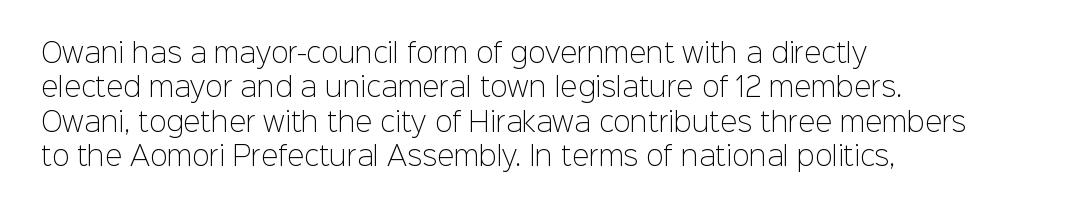
Q: Is the text bold? A: No.
Q: Is the text italic (slanted)? A: No, it is upright.
Q: Is the text underlined? A: No.
Q: How is the paragraph aligned? A: Left-aligned.
Q: Is the spacing between letters normal or unusually wide? A: Normal.
Q: Is the spacing between lines tight, normal or loose? A: Normal.
